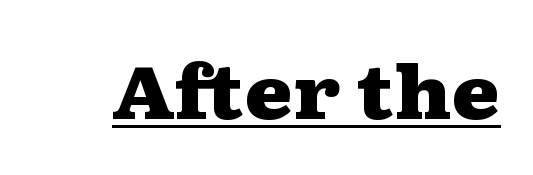
{"serif": "yes", "italic": "no", "bold": "yes", "weight": "heavy", "width": "wide", "stroke_contrast": "medium", "x_height": "medium", "monospaced": "no", "underline": "yes", "letter_spacing": "normal", "letter_spacing_em": 0.0, "glyph_px": 73}
